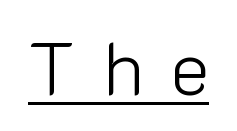
Rendered with straight, roman letterforms. Weight: in the light-to-regular range. The type family on display is of the sans-serif kind. Does extra space separate the letters? Yes, quite a lot of it. Like a heading marked for emphasis, these lines bear an underscore.
